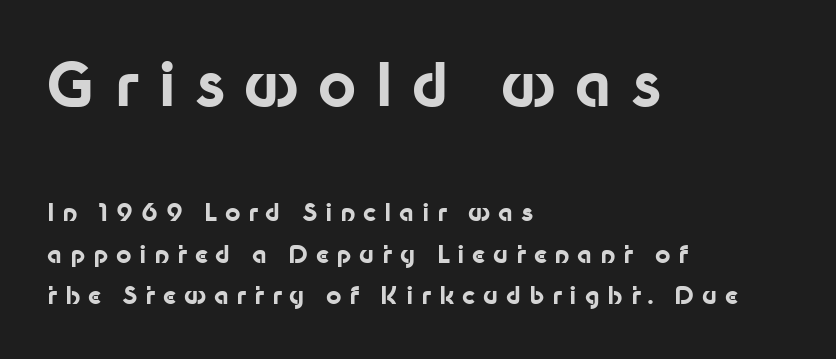
The image shows 59 px bold sans-serif type, upright; set left-aligned, line spacing 1.74x, unusually wide letter spacing (+0.32 em), not underlined; the first (top) block is 2.46x larger; low stroke contrast and a medium x-height.
